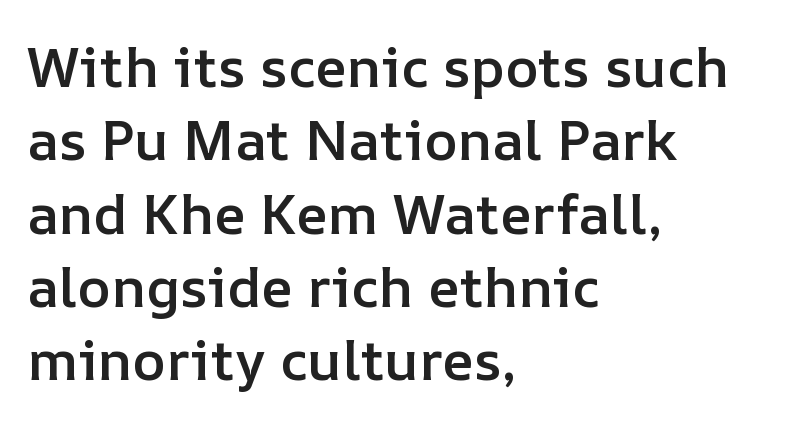
The passage shown is not underscored anywhere. These words are printed semibold, heavier than regular yet not bold. Summary of vertical rhythm: regular, with standard interline spacing. You could not count columns in this text — the font is proportionally spaced. Characters follow at the spacing the type designer built in. Every row of glyphs begins at an identical x-position on the left.
